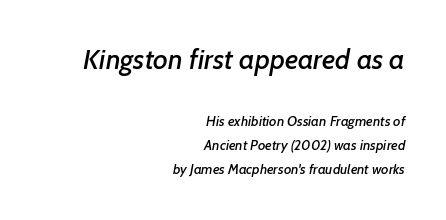
{"serif": "no", "width": "normal", "stroke_contrast": "low", "x_height": "medium", "monospaced": "no", "underline": "no", "align": "right", "line_spacing_ratio": 1.73, "letter_spacing": "normal", "letter_spacing_em": 0.0, "larger_block": "first", "size_ratio": 2.0, "glyph_px": 28}
